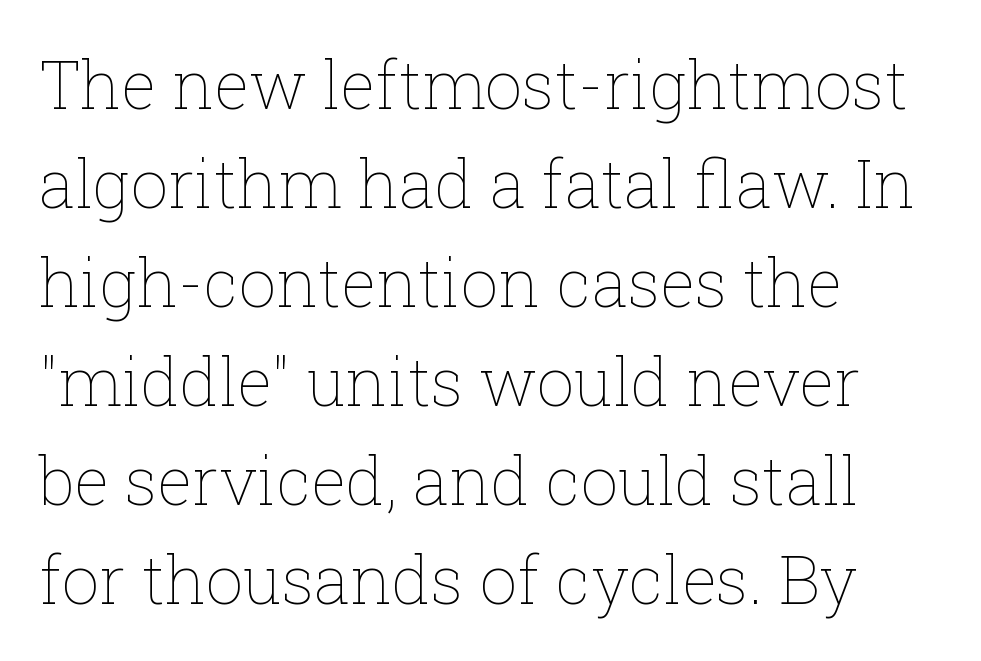
Is there any slant? The stems are plumb. These lines are rendered in a variable-pitch font. Caption: multi-line text, flush left, ragged right. The glyphs are unaccompanied by any horizontal stroke below them. A quiet, ordinary-to-light weight characterises the typeface. One glance says typical: line gaps are just what's usual.
